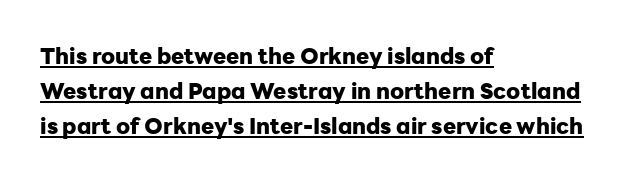
The lines are quadded left. Thick stems and heavy bowls — unmistakably bold. Between one letter and the next there's only the usual sliver of space. Looks like someone drew a line under every word here. Horizontal bands of white between lines are of average thickness.
